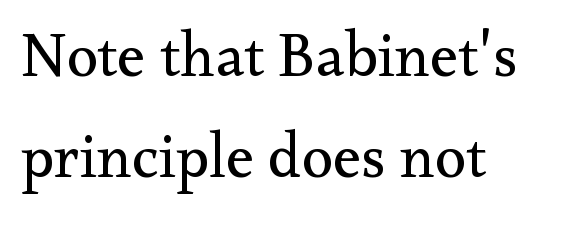
Where is the straight margin? On the left. Vertical strokes here are truly vertical. Quick note: underline off. The font family rendered here belongs to the serif group.
